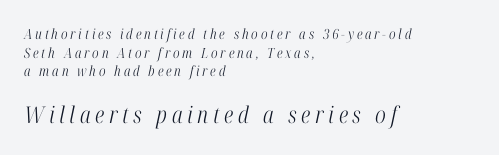
The image shows 23 px text type, italic (leaning right); set left-aligned, normal line spacing (1.33x), unusually wide letter spacing (+0.2 em), not underlined; the second (bottom) block is 1.64x larger.
